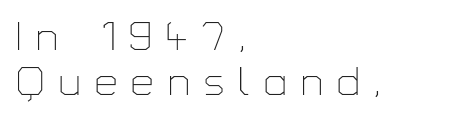
{"serif": "no", "italic": "no", "bold": "no", "weight": "thin", "width": "normal", "stroke_contrast": "low", "x_height": "medium", "monospaced": "no", "underline": "no", "align": "left", "line_spacing": "tight", "line_spacing_ratio": 1.13, "letter_spacing": "wide", "letter_spacing_em": 0.36, "glyph_px": 40}
